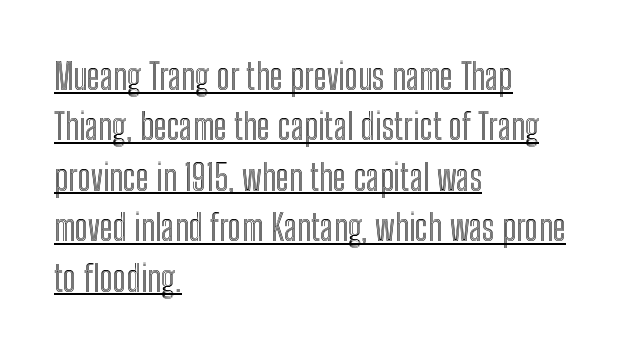
{"italic": "no", "width": "condensed", "x_height": "medium", "monospaced": "no", "underline": "yes", "align": "left", "line_spacing": "normal", "line_spacing_ratio": 1.4, "letter_spacing": "normal", "letter_spacing_em": 0.0, "glyph_px": 36}
